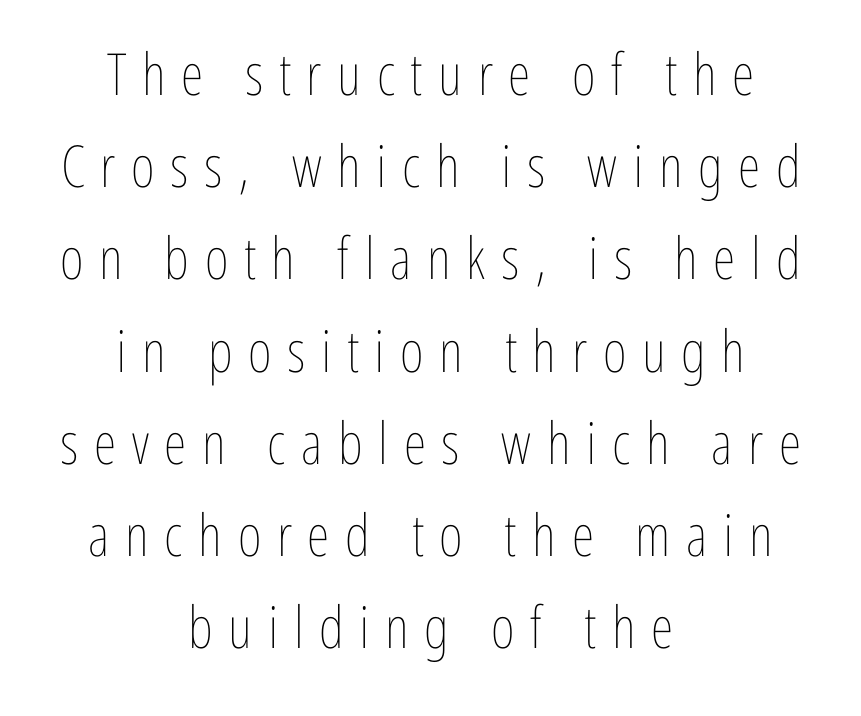
{"italic": "no", "bold": "no", "weight": "thin", "width": "condensed", "stroke_contrast": "low", "x_height": "medium", "monospaced": "no", "underline": "no", "align": "center", "line_spacing": "normal", "line_spacing_ratio": 1.59, "letter_spacing": "wide", "letter_spacing_em": 0.27, "glyph_px": 58}
